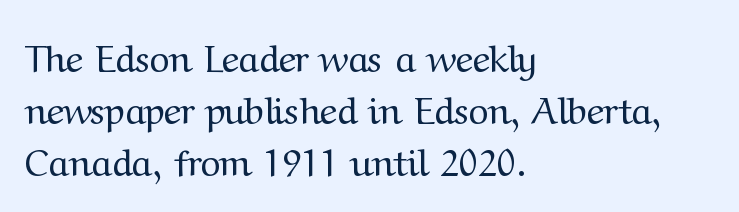
The image shows 38 px regular-weight serif type, upright; set left-aligned, normal line spacing (1.37x), normal letter spacing, not underlined; medium stroke contrast and a medium x-height.
